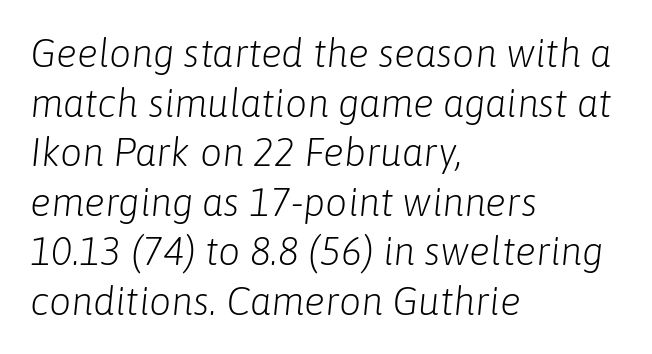
Caption: standard tracking, unaltered. Compared with a typical body face, this is equally light or lighter still. The text carries the slant typical of an italic or oblique font. The passage shown stacks its lines at a standard gap. This sample has the flowing, uneven cadence of proportional lettering.
